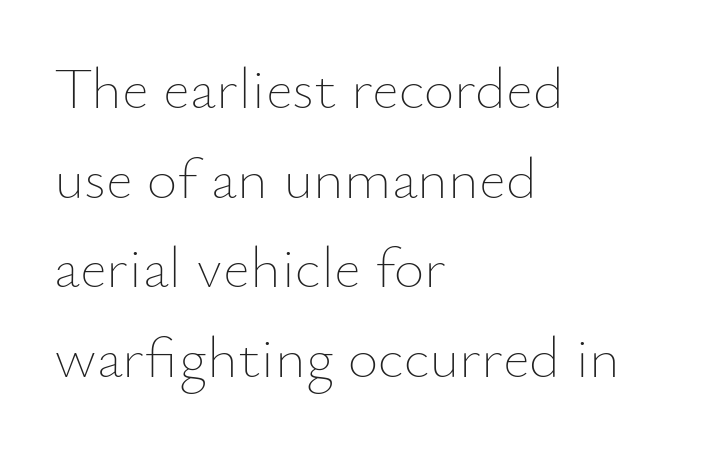
Q: Is the text bold? A: No.
Q: Is the text italic (slanted)? A: No, it is upright.
Q: Is the text underlined? A: No.
Q: How is the paragraph aligned? A: Left-aligned.
Q: Is the spacing between letters normal or unusually wide? A: Normal.
Q: Is the spacing between lines tight, normal or loose? A: Normal.
Q: Width (condensed, normal, or wide)? A: Normal.
Q: Stroke contrast? A: Low.
Q: x-height? A: Small.
Q: Monospaced? A: No.
